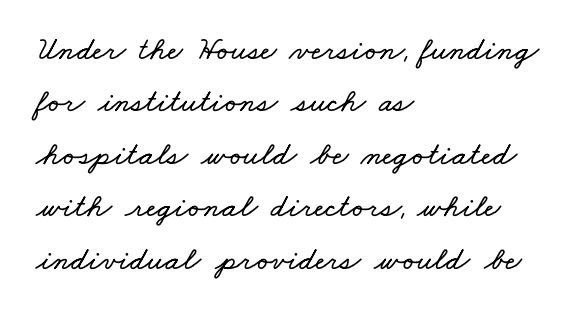
Q: Is the text underlined? A: No.
Q: How is the paragraph aligned? A: Left-aligned.
Q: Is the spacing between letters normal or unusually wide? A: Normal.
Q: Is the spacing between lines tight, normal or loose? A: Normal.
Q: Width (condensed, normal, or wide)? A: Wide.
Q: Stroke contrast? A: Low.
Q: x-height? A: Small.
Q: Monospaced? A: No.
